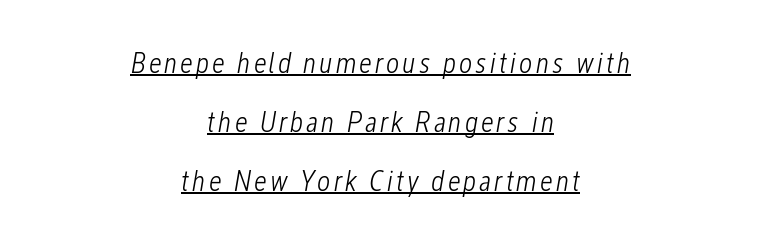
Each letter keeps its own natural width here, so spacing adapts to shape. The weight tops out at a normal text grade. Style check: oblique. Compared with typical paragraphs, the rows here are farther apart.
